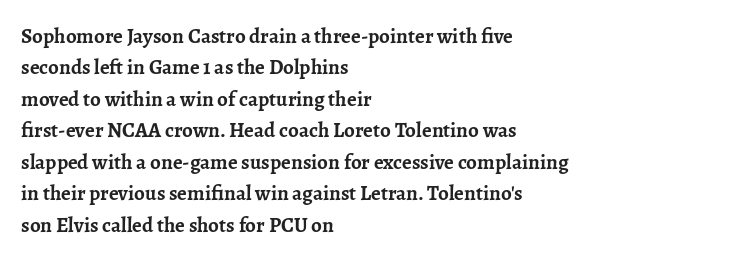
Set as a true bold cut, around the 700 mark. You can tell it's not italic because the verticals are truly vertical. Horizontally, the lines are justified to the leading edge only. Evenly set lines give the paragraph a standard silhouette. Just letters on the line, the space beneath them empty. Compared with typical body copy, the letter spacing here is the same.
